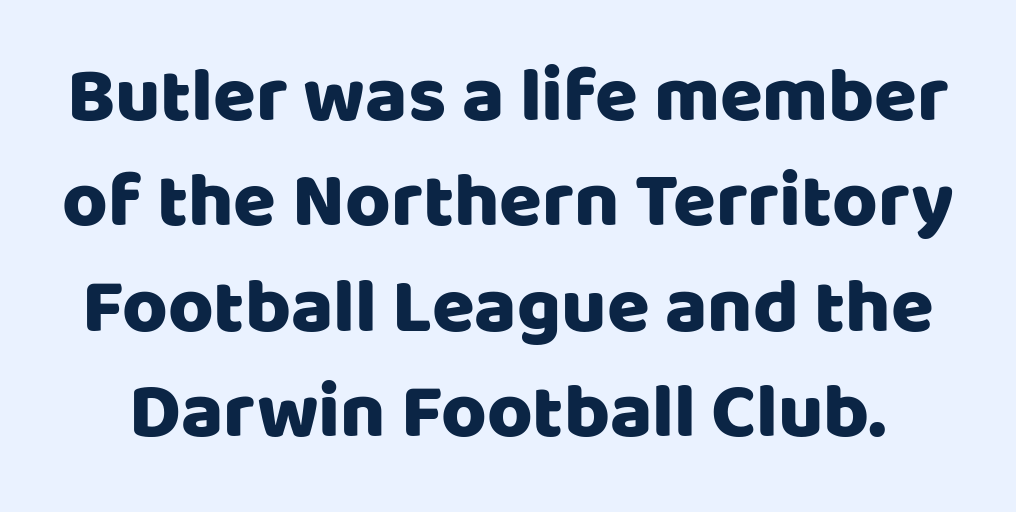
The zone under the glyphs is completely vacant. The text was rendered using a sans face with plain stroke endings. Posture: upright roman. Tracking value appears to be zero — textbook default spacing.
